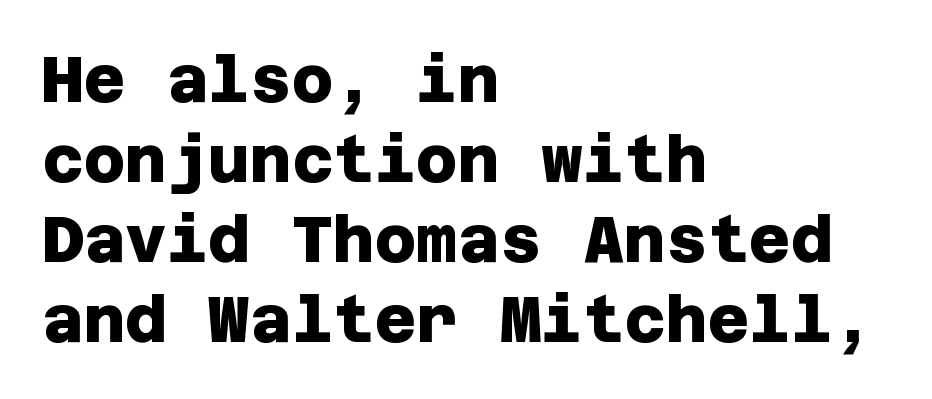
Q: Is the text bold? A: Yes.
Q: Is the typeface a serif or a sans-serif typeface? A: Sans-serif.
Q: Is the text underlined? A: No.
Q: How is the paragraph aligned? A: Left-aligned.
Q: Is the spacing between letters normal or unusually wide? A: Normal.
Q: Is the spacing between lines tight, normal or loose? A: Normal.
Q: Width (condensed, normal, or wide)? A: Normal.
Q: Stroke contrast? A: Low.
Q: x-height? A: Large.
